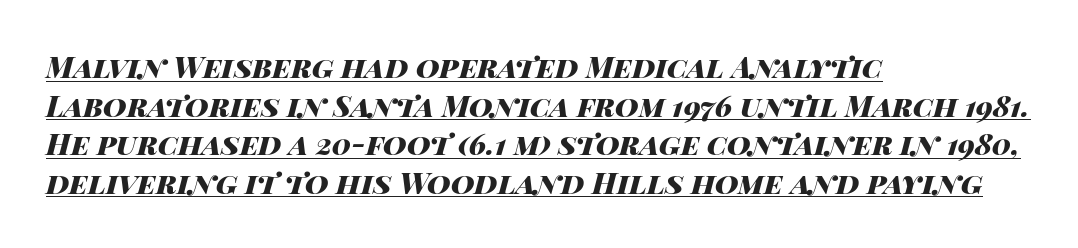
The typesetter chose a ragged-right arrangement here. These lines were composed using italics. Regarding leading, the lines here are spaced in the standard way. The rendered words wear a rule along their underside. Letter spacing: default.
